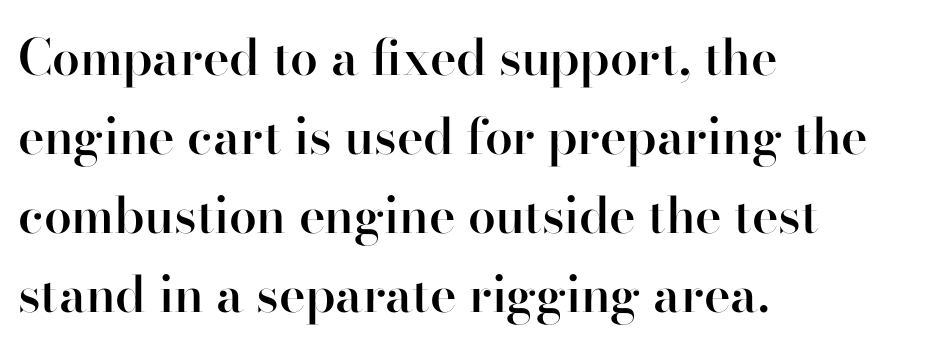
The image shows 50 px semibold serif type, upright; set left-aligned, normal line spacing (1.58x), normal letter spacing, not underlined; high stroke contrast and a small x-height.
